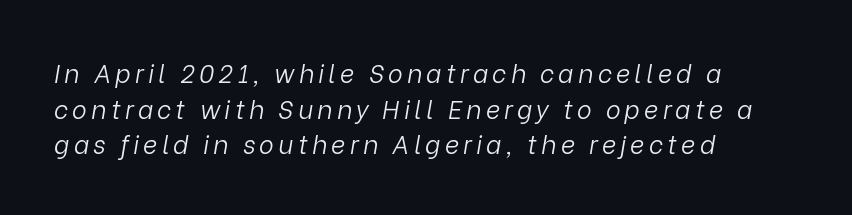
{"italic": "yes", "lean": "right", "slant_degrees": 9, "bold": "no", "underline": "no", "align": "left", "line_spacing": "normal", "line_spacing_ratio": 1.43, "glyph_px": 25}
